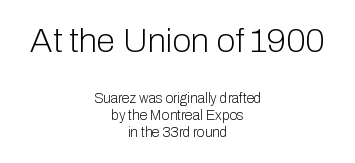
{"serif": "no", "italic": "no", "bold": "no", "weight": "light", "width": "normal", "stroke_contrast": "low", "x_height": "medium", "monospaced": "no", "underline": "no", "align": "center", "line_spacing_ratio": 1.21, "letter_spacing": "normal", "letter_spacing_em": 0.0, "larger_block": "first", "size_ratio": 2.43, "glyph_px": 34}
